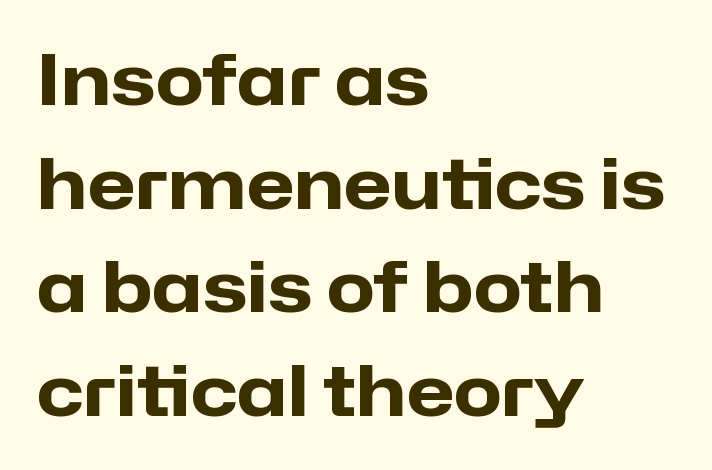
The image shows 70 px heavy sans-serif type, upright; set left-aligned, normal line spacing (1.48x), normal letter spacing, not underlined; low stroke contrast and a medium x-height.
